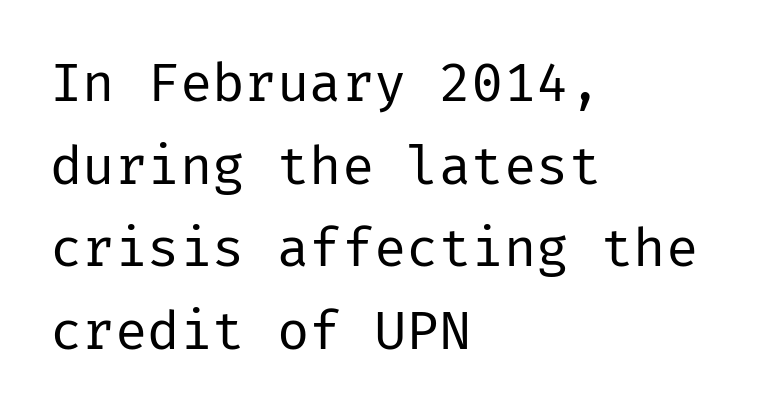
Glance below the letters and you will spot only blank space. Summary of weight: not heavy and not bold. Rows of type keep a routine distance in the vertical direction. Is there any slant? The stems are plumb.
